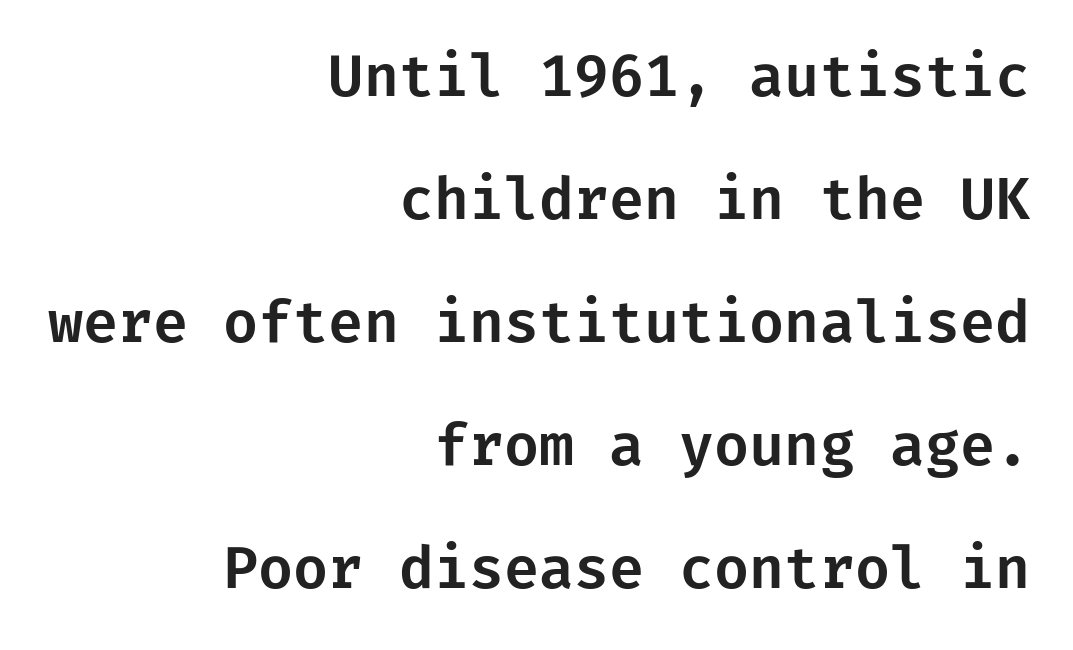
The image shows 57 px sans-serif type, upright; set right-aligned, loose line spacing (2.16x), normal letter spacing, not underlined; low stroke contrast and a medium x-height.
